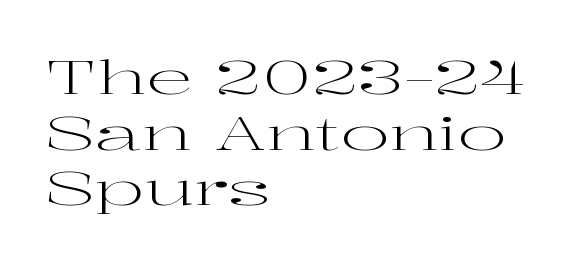
The image shows 46 px regular-weight, wide serif type, upright; set left-aligned, line spacing 1.21x, normal letter spacing, not underlined; high stroke contrast and a medium x-height.
